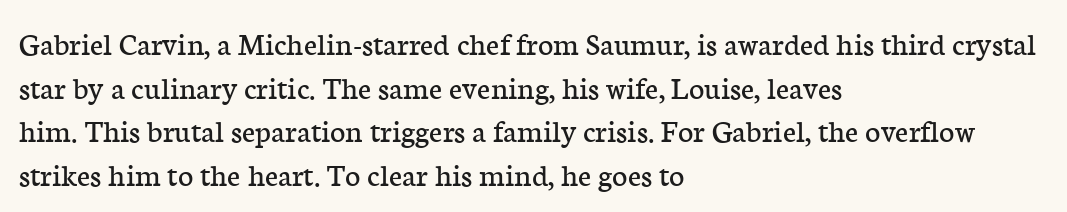
{"serif": "yes", "italic": "no", "bold": "no", "weight": "regular", "width": "normal", "stroke_contrast": "low", "x_height": "medium", "monospaced": "no", "underline": "no", "align": "left", "line_spacing": "normal", "line_spacing_ratio": 1.32, "letter_spacing": "normal", "letter_spacing_em": 0.0, "glyph_px": 33}
